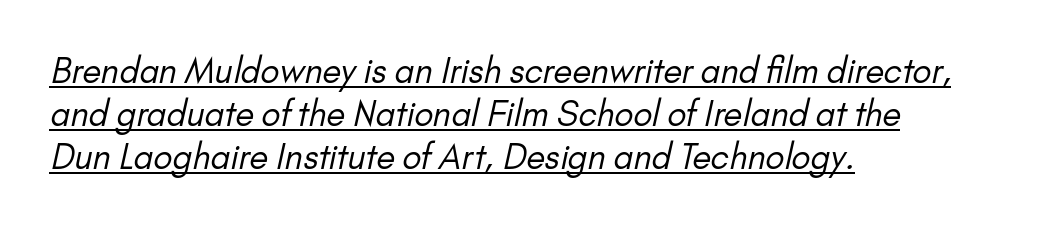
The image shows 34 px regular-weight sans-serif type; set left-aligned, normal line spacing (1.27x), normal letter spacing, underlined; low stroke contrast and a small x-height.
